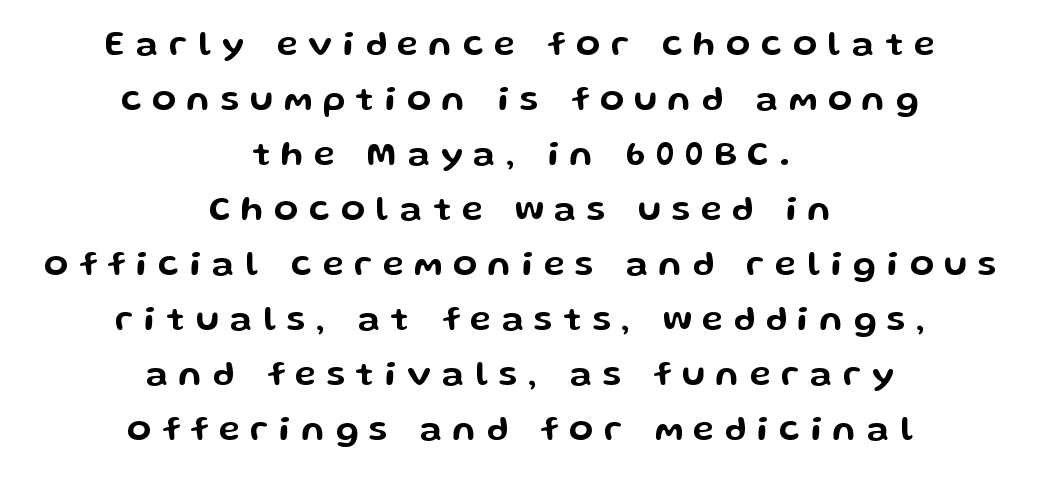
{"serif": "no", "italic": "no", "width": "wide", "stroke_contrast": "low", "x_height": "medium", "monospaced": "no", "underline": "no", "align": "center", "line_spacing": "normal", "line_spacing_ratio": 1.57, "letter_spacing": "wide", "letter_spacing_em": 0.31, "glyph_px": 35}
